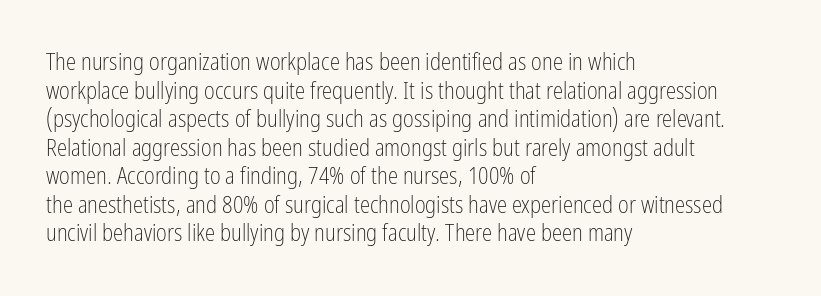
Q: Is the text bold? A: No.
Q: Is the text italic (slanted)? A: No, it is upright.
Q: Is the text underlined? A: No.
Q: How is the paragraph aligned? A: Left-aligned.
Q: Is the spacing between letters normal or unusually wide? A: Normal.
